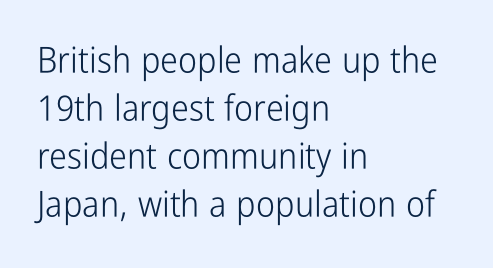
{"serif": "no", "italic": "no", "bold": "no", "weight": "light", "width": "condensed", "stroke_contrast": "low", "x_height": "medium", "monospaced": "no", "underline": "no", "align": "left", "line_spacing": "normal", "line_spacing_ratio": 1.33, "letter_spacing": "normal", "letter_spacing_em": 0.0, "glyph_px": 36}
